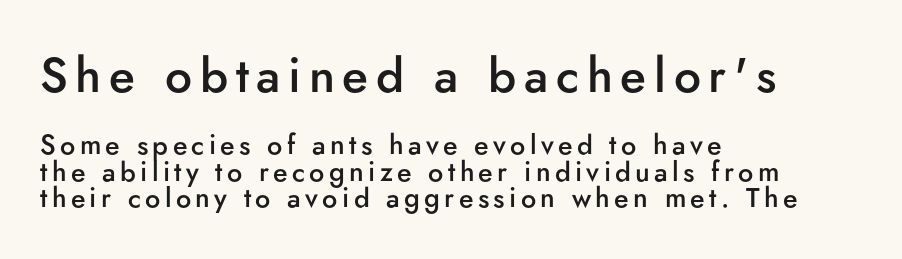
The image shows 48 px semibold sans-serif type, upright; set left-aligned, tight line spacing (0.98x), not underlined; the first (top) block is 1.78x larger; low stroke contrast and a small x-height.
